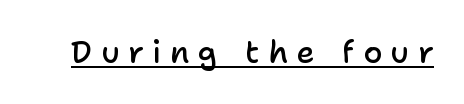
Q: Is the text bold? A: Semi-bold.
Q: Is the text italic (slanted)? A: No, it is upright.
Q: Is the typeface a serif or a sans-serif typeface? A: Sans-serif.
Q: Is the text underlined? A: Yes.
Q: Is the spacing between letters normal or unusually wide? A: Unusually wide.
Q: Width (condensed, normal, or wide)? A: Normal.
Q: Stroke contrast? A: Low.
Q: x-height? A: Medium.
Q: Monospaced? A: No.
